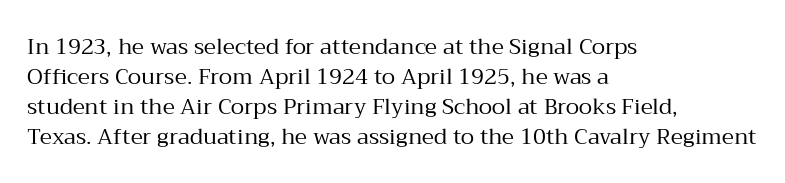
The image shows 22 px text type, upright; set left-aligned, normal line spacing (1.36x), normal letter spacing, not underlined.
